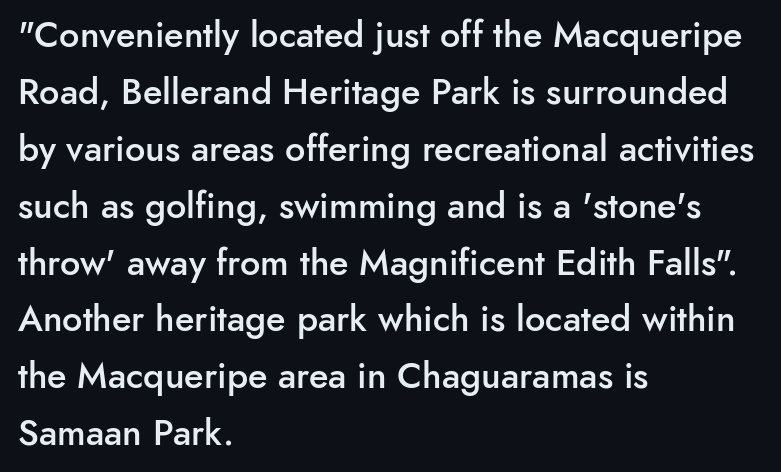
{"serif": "no", "italic": "no", "bold": "semi", "weight": "semibold", "width": "normal", "stroke_contrast": "low", "x_height": "small", "monospaced": "no", "underline": "no", "align": "left", "line_spacing": "normal", "line_spacing_ratio": 1.58, "letter_spacing": "normal", "letter_spacing_em": 0.0, "glyph_px": 36}
